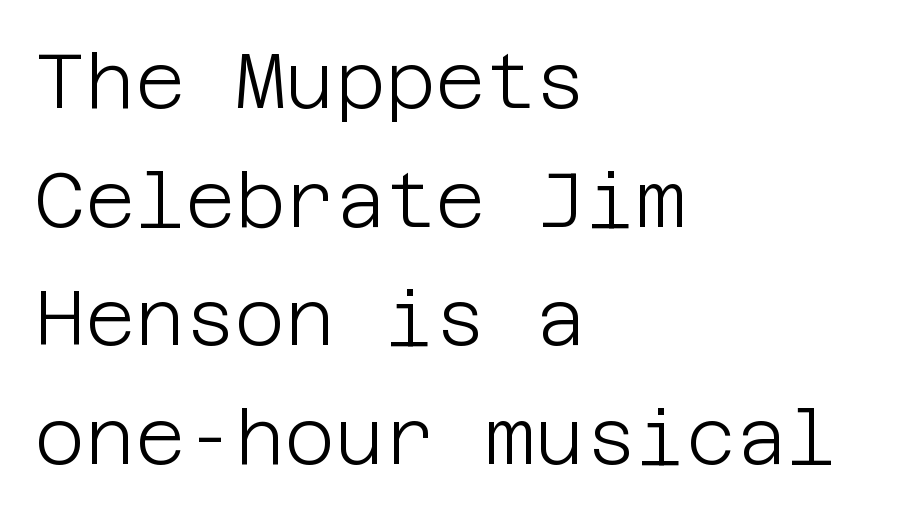
Q: Is the text bold? A: No.
Q: Is the text italic (slanted)? A: No, it is upright.
Q: Is the typeface a serif or a sans-serif typeface? A: Sans-serif.
Q: Is the text underlined? A: No.
Q: How is the paragraph aligned? A: Left-aligned.
Q: Is the spacing between letters normal or unusually wide? A: Normal.
Q: Is the spacing between lines tight, normal or loose? A: Normal.
Q: Width (condensed, normal, or wide)? A: Normal.
Q: Stroke contrast? A: Low.
Q: x-height? A: Large.
